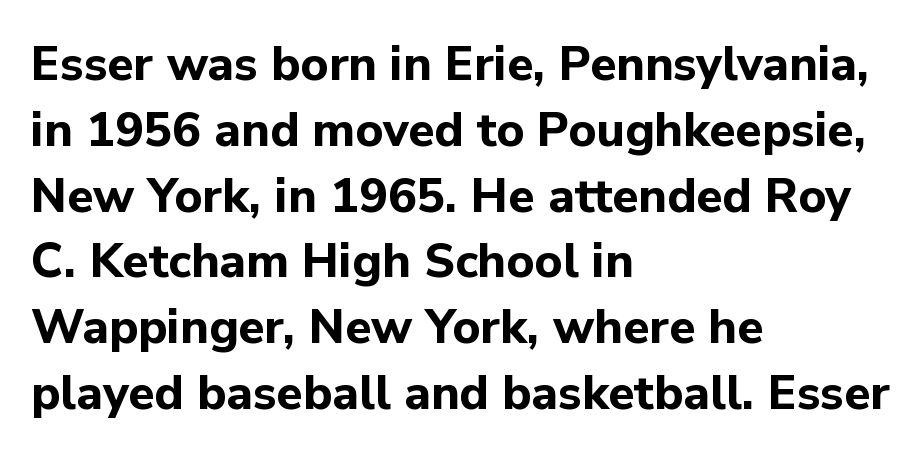
Has an underline been added? It has not. The passage shown is emphatically bold. Interline gaps are of average width in this sample. This sample has the flowing, uneven cadence of proportional lettering. The font's upright variant was chosen for this text.
